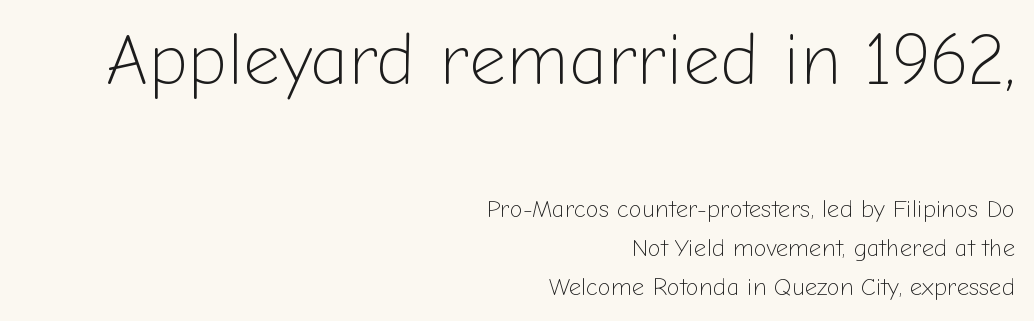
Q: Is the text bold? A: No.
Q: Is the text italic (slanted)? A: No, it is upright.
Q: Is the typeface a serif or a sans-serif typeface? A: Sans-serif.
Q: Is the text underlined? A: No.
Q: How is the paragraph aligned? A: Right-aligned.
Q: Is the spacing between letters normal or unusually wide? A: Normal.
Q: Is the spacing between lines tight, normal or loose? A: Normal.
Q: Which block of text is set in a larger size, the first (top) or the second (bottom)? A: The first (top) one.
Q: Width (condensed, normal, or wide)? A: Normal.
Q: Stroke contrast? A: Low.
Q: x-height? A: Medium.
Q: Monospaced? A: No.
